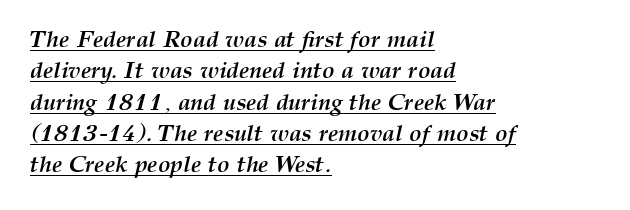
Q: Is the text bold? A: Yes.
Q: Is the text italic (slanted)? A: Yes, it leans right by about 12 degrees.
Q: Is the text underlined? A: Yes.
Q: How is the paragraph aligned? A: Left-aligned.
Q: Is the spacing between letters normal or unusually wide? A: Normal.
Q: Is the spacing between lines tight, normal or loose? A: Normal.
